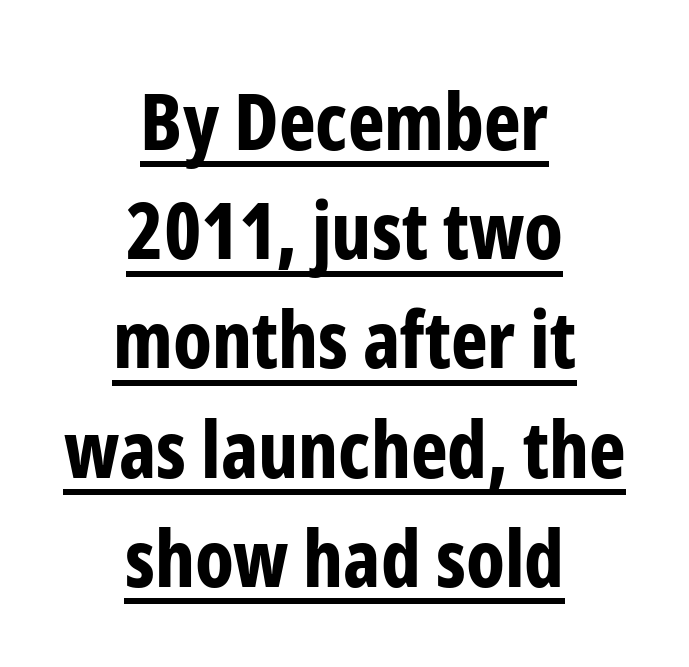
Quick note: underline on. Summary of weight: heavy, a full bold. This sample has the flowing, uneven cadence of proportional lettering. Teacher's note: observe the equal gaps on both sides — that is centered alignment. The lines sit at an ordinary, default distance from one another.
